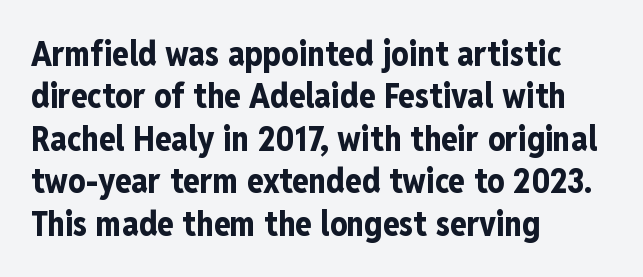
Q: Is the text bold? A: Yes.
Q: Is the text italic (slanted)? A: No, it is upright.
Q: Is the typeface a serif or a sans-serif typeface? A: Sans-serif.
Q: Is the text underlined? A: No.
Q: How is the paragraph aligned? A: Left-aligned.
Q: Is the spacing between letters normal or unusually wide? A: Normal.
Q: Is the spacing between lines tight, normal or loose? A: Normal.
Q: Width (condensed, normal, or wide)? A: Condensed.
Q: Stroke contrast? A: Low.
Q: x-height? A: Medium.
Q: Monospaced? A: No.
